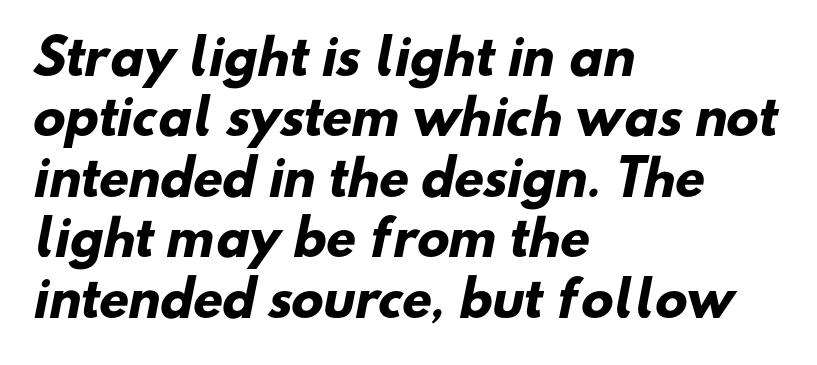
The image shows 48 px heavy sans-serif type; set left-aligned, normal line spacing (1.26x), normal letter spacing, not underlined; low stroke contrast and a small x-height.
